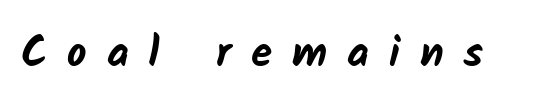
The image shows 43 px bold sans-serif type; set unusually wide letter spacing (+0.46 em), not underlined; low stroke contrast and a medium x-height.
